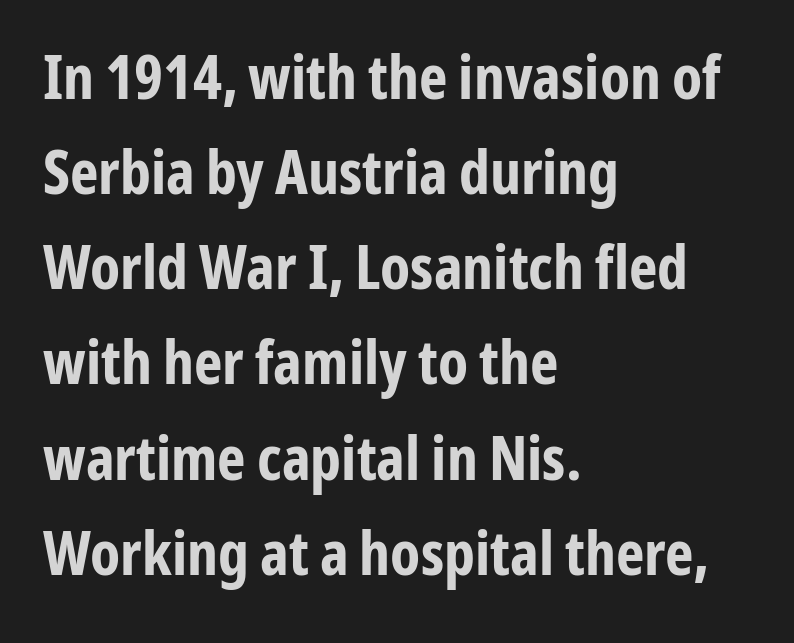
Q: Is the text bold? A: Yes.
Q: Is the text italic (slanted)? A: No, it is upright.
Q: Is the typeface a serif or a sans-serif typeface? A: Sans-serif.
Q: Is the text underlined? A: No.
Q: How is the paragraph aligned? A: Left-aligned.
Q: Is the spacing between letters normal or unusually wide? A: Normal.
Q: Is the spacing between lines tight, normal or loose? A: Normal.
Q: Width (condensed, normal, or wide)? A: Condensed.
Q: Stroke contrast? A: Low.
Q: x-height? A: Medium.
Q: Monospaced? A: No.
